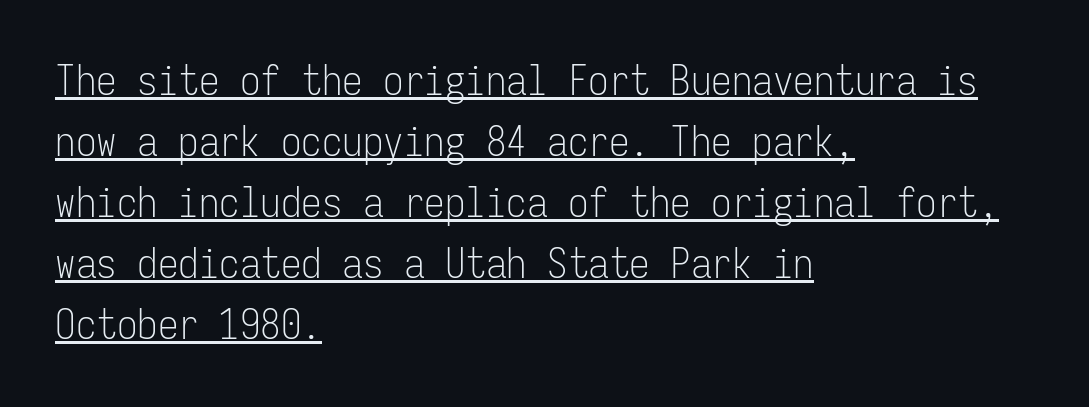
Q: Is the text bold? A: No.
Q: Is the text italic (slanted)? A: No, it is upright.
Q: Is the typeface a serif or a sans-serif typeface? A: Sans-serif.
Q: Is the text underlined? A: Yes.
Q: How is the paragraph aligned? A: Left-aligned.
Q: Is the spacing between letters normal or unusually wide? A: Normal.
Q: Is the spacing between lines tight, normal or loose? A: Normal.
Q: Width (condensed, normal, or wide)? A: Condensed.
Q: Stroke contrast? A: Low.
Q: x-height? A: Medium.
Q: Monospaced? A: Yes.
